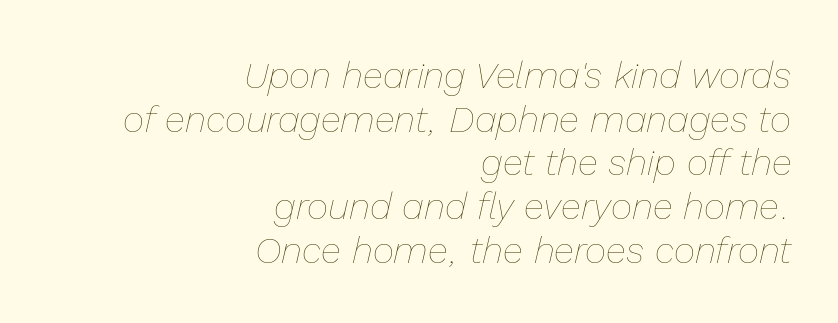
{"italic": "yes", "lean": "right", "slant_degrees": 13, "bold": "no", "weight": "thin", "width": "normal", "stroke_contrast": "low", "x_height": "medium", "monospaced": "no", "underline": "no", "align": "right", "line_spacing_ratio": 1.18, "letter_spacing": "normal", "letter_spacing_em": 0.0, "glyph_px": 37}
